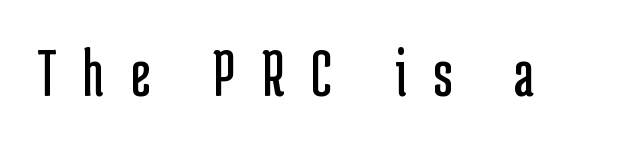
Lines of text with bare space underneath. The type family on display is of the sans-serif kind. What stands out about the letter spacing? Its width — letters are far apart. When letters stand straight like this, we call the style roman or upright. The letters advance in unequal steps, a hallmark of proportional type. Is the type heavy? It reads as light-to-regular instead.
